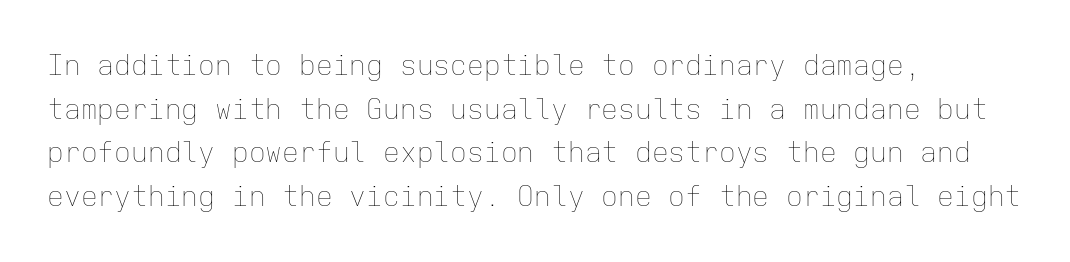
Q: Is the text bold? A: No.
Q: Is the text italic (slanted)? A: No, it is upright.
Q: Is the text underlined? A: No.
Q: How is the paragraph aligned? A: Left-aligned.
Q: Is the spacing between letters normal or unusually wide? A: Normal.
Q: Is the spacing between lines tight, normal or loose? A: Normal.
Q: Width (condensed, normal, or wide)? A: Normal.
Q: Stroke contrast? A: Low.
Q: x-height? A: Medium.
Q: Monospaced? A: Yes.
